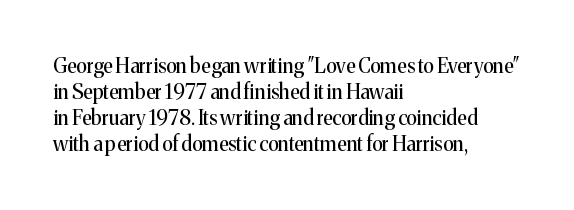
Q: Is the text bold? A: No.
Q: Is the text italic (slanted)? A: No, it is upright.
Q: Is the text underlined? A: No.
Q: How is the paragraph aligned? A: Left-aligned.
Q: Is the spacing between letters normal or unusually wide? A: Normal.
Q: Is the spacing between lines tight, normal or loose? A: Normal.
